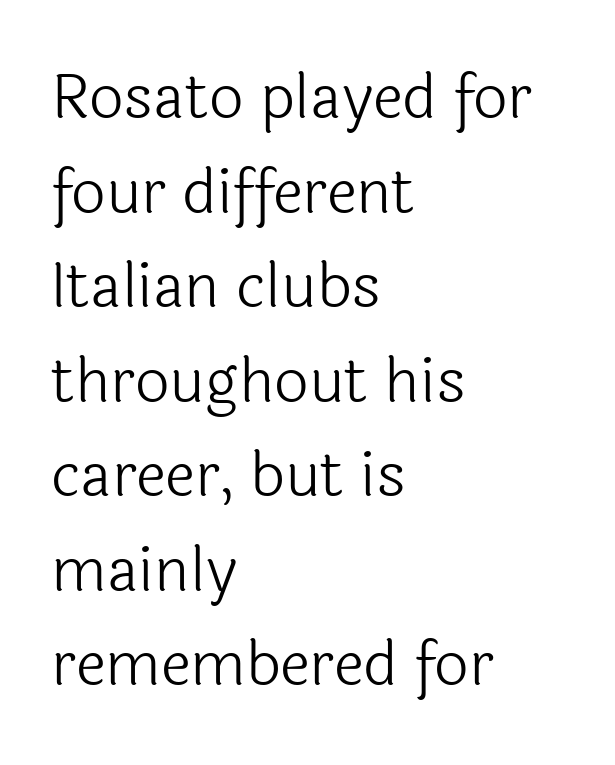
Q: Is the text bold? A: No.
Q: Is the text italic (slanted)? A: No, it is upright.
Q: Is the typeface a serif or a sans-serif typeface? A: Sans-serif.
Q: Is the text underlined? A: No.
Q: How is the paragraph aligned? A: Left-aligned.
Q: Is the spacing between letters normal or unusually wide? A: Normal.
Q: Is the spacing between lines tight, normal or loose? A: Normal.
Q: Width (condensed, normal, or wide)? A: Normal.
Q: x-height? A: Medium.
Q: Monospaced? A: No.
